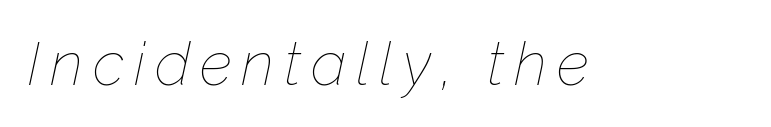
Lines of text with bare space underneath. The strokes carry an ordinary text weight at most. Think of a printed novel: that variable character pitch is what you see here. Yep, that's italic — everything's leaning.
